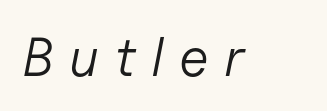
Q: Is the text bold? A: No.
Q: Is the text italic (slanted)? A: Yes, it leans right by about 11 degrees.
Q: Is the text underlined? A: No.
Q: Is the spacing between letters normal or unusually wide? A: Unusually wide.
Q: Width (condensed, normal, or wide)? A: Normal.
Q: Stroke contrast? A: Low.
Q: x-height? A: Medium.
Q: Monospaced? A: No.
